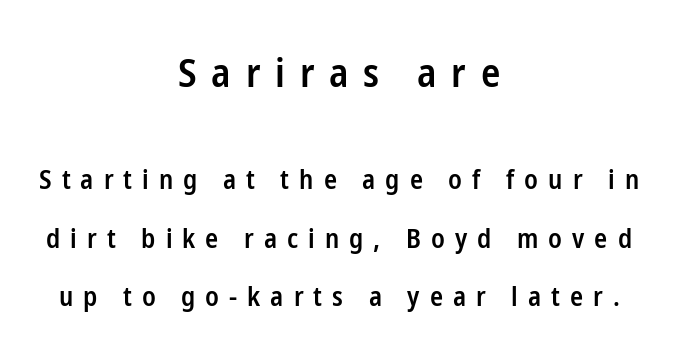
The rendering uses a semibold face; strokes are thickened but not to full bold. Students, note that the glyphs here are deliberately spaced far apart. Is there any slant? The stems are plumb. Of the two passages, the one on top uses the larger point size. What kind of face is this? One without serifs — a sans.
